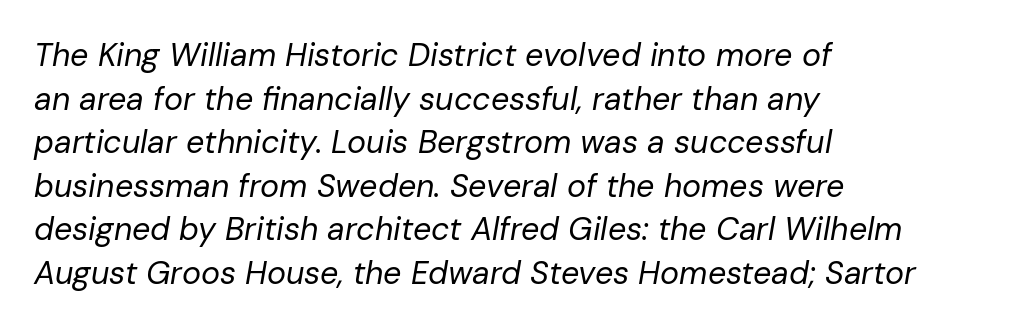
{"italic": "yes", "lean": "right", "slant_degrees": 10, "bold": "no", "weight": "regular", "width": "normal", "stroke_contrast": "low", "x_height": "medium", "monospaced": "no", "underline": "no", "align": "left", "line_spacing": "normal", "line_spacing_ratio": 1.36, "letter_spacing": "normal", "letter_spacing_em": 0.0, "glyph_px": 32}
